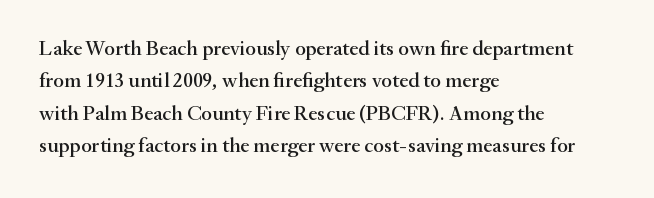
Glyph-to-glyph distance matches everyday printed text. Upright lettering throughout. Notice how descenders clear the ascenders below comfortably — that's standard leading. The strip under each line holds only bare page. Layout note: lines flush left.
